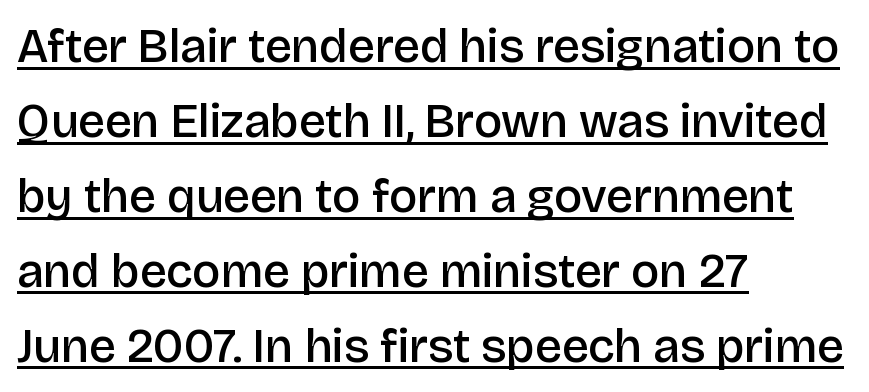
Line starts are locked; line ends wander. Weight check: semibold — heavier than regular, not quite bold. Grotesque or geometric, the face here clearly has no serifs. Style check: upright.
